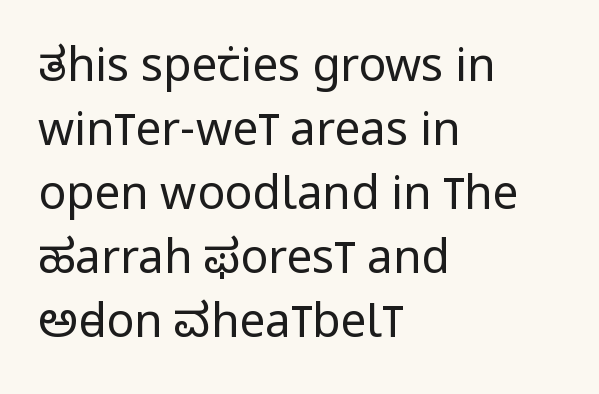
Spacing verdict: proportional, widths tailored to each character. Serif or sans? Sans — the stroke terminals are bare. In CSS terms this would be text-align: left. Students, note that the glyphs here touch the page at normal intervals.
